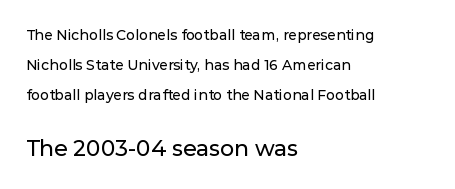
{"italic": "no", "underline": "no", "align": "left", "line_spacing": "loose", "line_spacing_ratio": 2.16, "letter_spacing": "normal", "letter_spacing_em": 0.0, "larger_block": "second", "size_ratio": 1.57, "glyph_px": 22}
